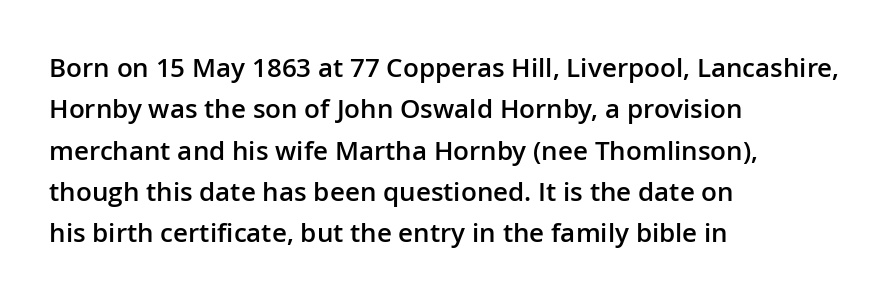
{"italic": "no", "bold": "semi", "underline": "no", "align": "left", "line_spacing": "normal", "line_spacing_ratio": 1.59, "letter_spacing": "normal", "letter_spacing_em": 0.0, "glyph_px": 26}
